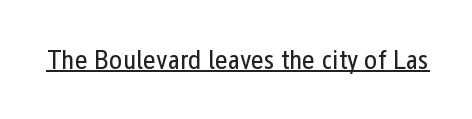
Q: Is the text bold? A: No.
Q: Is the text italic (slanted)? A: No, it is upright.
Q: Is the typeface a serif or a sans-serif typeface? A: Sans-serif.
Q: Is the text underlined? A: Yes.
Q: Is the spacing between letters normal or unusually wide? A: Normal.
Q: Width (condensed, normal, or wide)? A: Condensed.
Q: Stroke contrast? A: Low.
Q: x-height? A: Medium.
Q: Monospaced? A: No.
